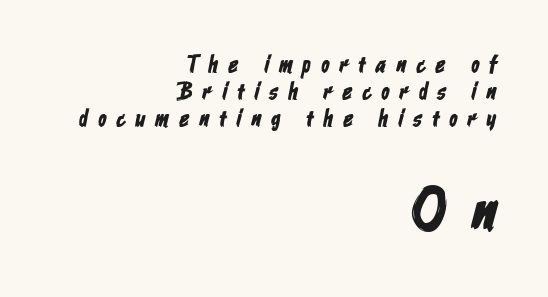
The image shows 61 px condensed sans-serif type; set right-aligned, tight line spacing (1.12x), unusually wide letter spacing (+0.43 em), not underlined; the second (bottom) block is 2.54x larger; low stroke contrast and a medium x-height.
